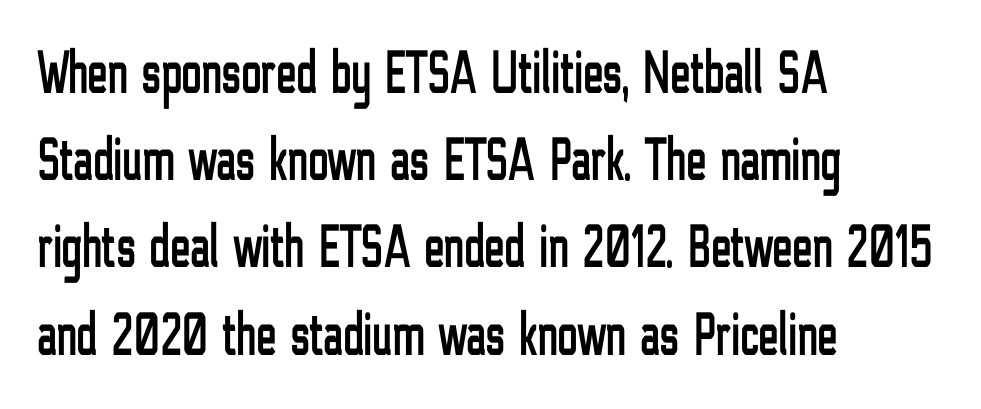
{"serif": "no", "italic": "no", "width": "condensed", "stroke_contrast": "low", "x_height": "medium", "monospaced": "no", "underline": "no", "align": "left", "line_spacing": "normal", "line_spacing_ratio": 1.43, "letter_spacing": "normal", "letter_spacing_em": 0.0, "glyph_px": 61}
